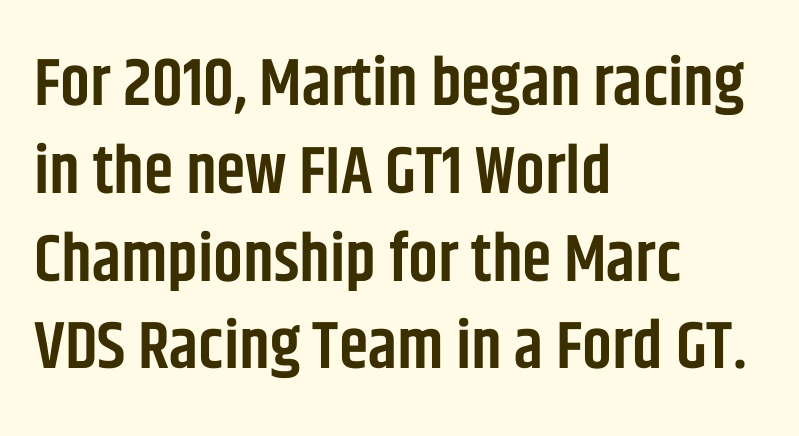
The image shows 67 px semibold, condensed sans-serif type, upright; set left-aligned, normal line spacing (1.31x), normal letter spacing, not underlined; low stroke contrast and a large x-height.
